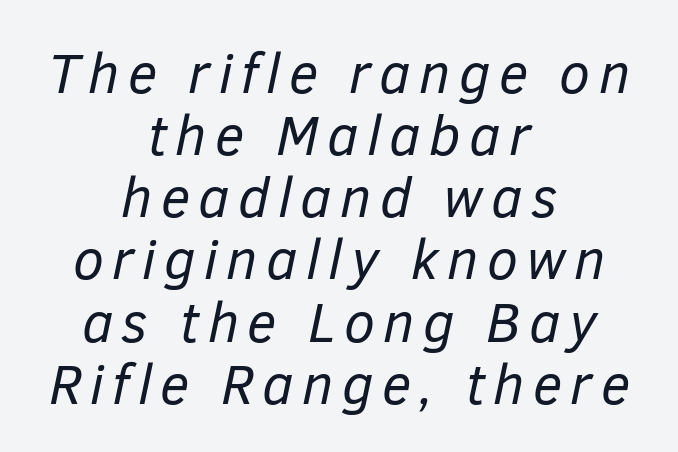
The image shows 56 px regular-weight type, italic (leaning right); set centered, tight line spacing (1.11x), not underlined; low stroke contrast and a medium x-height.
